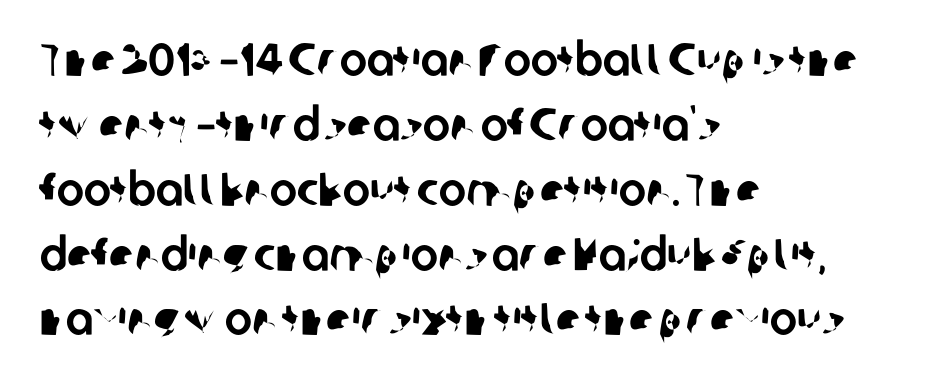
Q: Is the typeface a serif or a sans-serif typeface? A: Sans-serif.
Q: Is the text underlined? A: No.
Q: How is the paragraph aligned? A: Left-aligned.
Q: Is the spacing between letters normal or unusually wide? A: Normal.
Q: Is the spacing between lines tight, normal or loose? A: Normal.
Q: Width (condensed, normal, or wide)? A: Normal.
Q: Stroke contrast? A: Low.
Q: x-height? A: Medium.
Q: Monospaced? A: No.
